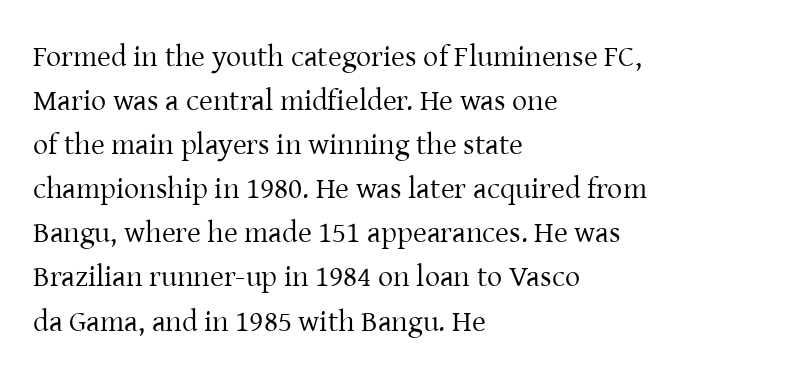
{"serif": "yes", "italic": "no", "bold": "no", "weight": "regular", "width": "normal", "stroke_contrast": "low", "x_height": "medium", "monospaced": "no", "underline": "no", "align": "left", "line_spacing": "normal", "line_spacing_ratio": 1.47, "letter_spacing": "normal", "letter_spacing_em": 0.0, "glyph_px": 30}
